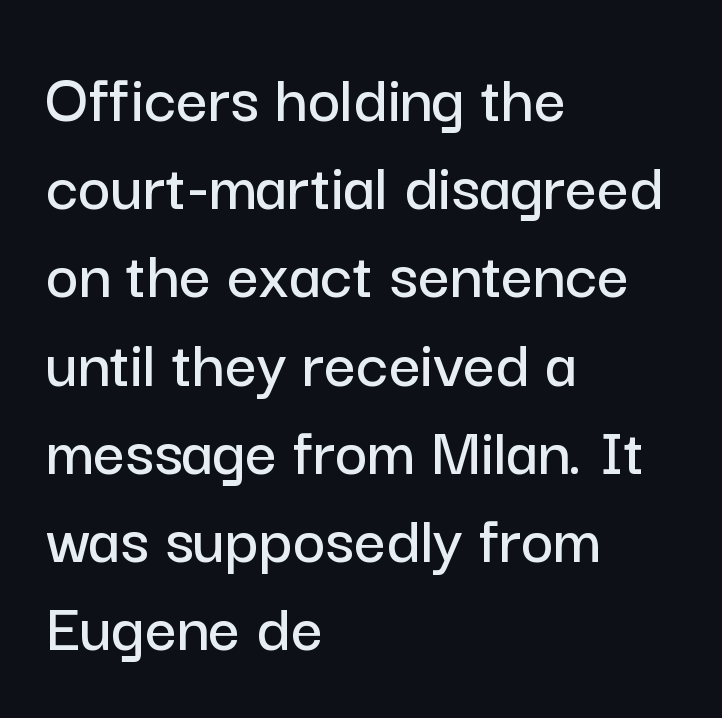
Plain, unruled lines of type. One-word summary of the alignment: left. The face used here is proportionally spaced, like ordinary book or web type. A typesetter would label this face a sans.
